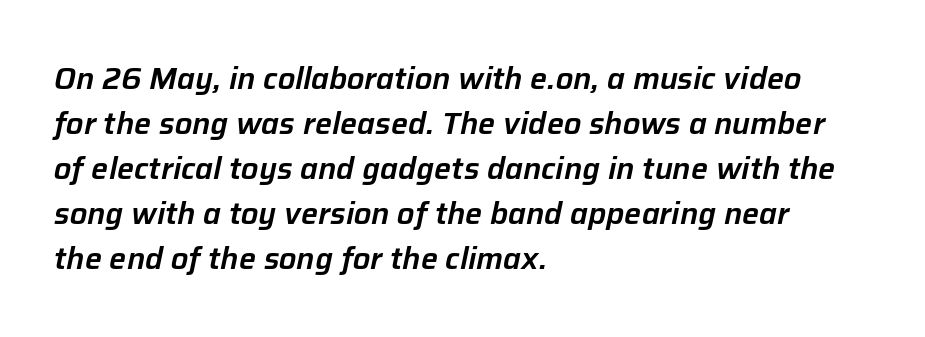
Is the type slanted? Yes — the strokes lean at a clear angle. Spacing verdict: proportional, widths tailored to each character. The zone under the glyphs is completely vacant. The gaps between neighbouring characters are ordinary and unremarkable. This sample is left-justified, so line endings fall wherever the words run out. Reading down the column, the eye jumps a familiar distance to each next line.
